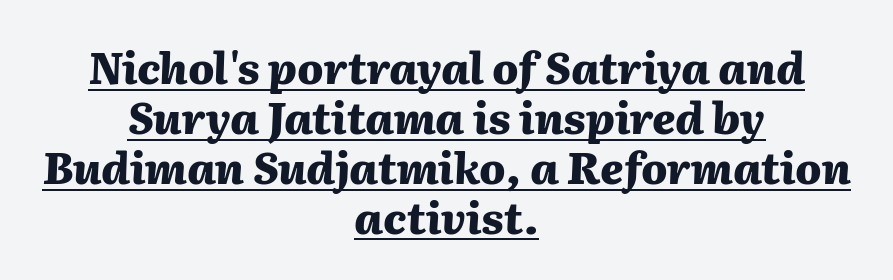
Is the type bold? Yes — the strokes are clearly thick and heavy. Underlining? Definitely there. Observe the ordinary spacing: letters are neighbours, not strangers. Here the designer chose a conventional face with non-uniform glyph widths.
